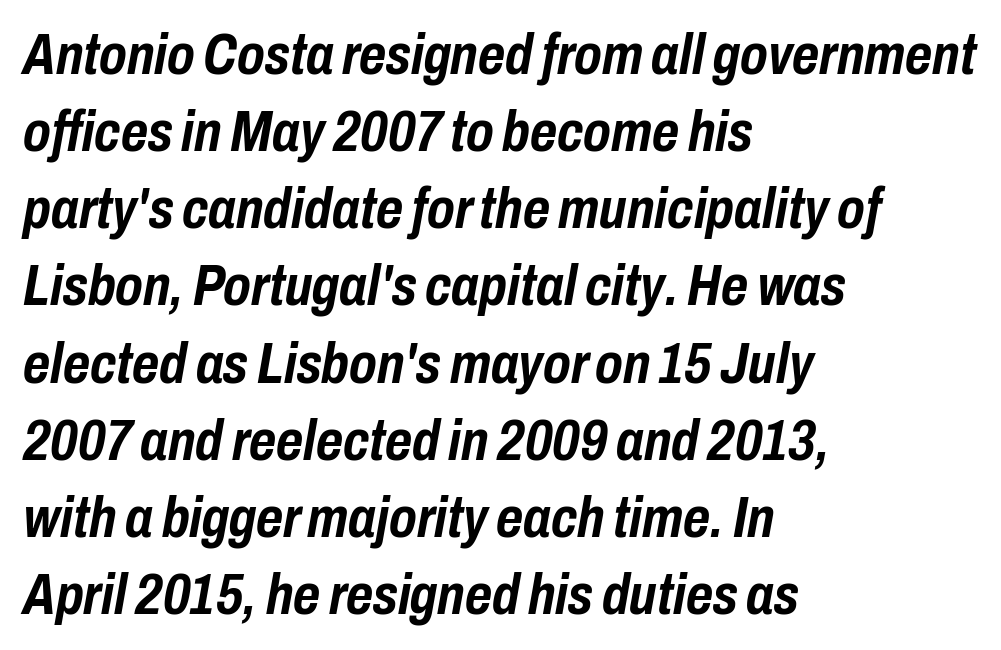
{"italic": "yes", "lean": "right", "slant_degrees": 10, "bold": "yes", "weight": "semibold", "width": "condensed", "stroke_contrast": "low", "x_height": "medium", "monospaced": "no", "underline": "no", "align": "left", "line_spacing": "normal", "line_spacing_ratio": 1.33, "letter_spacing": "normal", "letter_spacing_em": 0.0, "glyph_px": 58}
